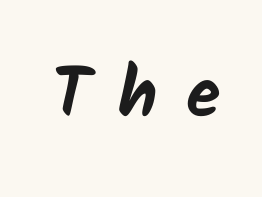
{"serif": "no", "bold": "yes", "weight": "bold", "width": "normal", "stroke_contrast": "low", "x_height": "medium", "monospaced": "no", "underline": "no", "letter_spacing": "wide", "letter_spacing_em": 0.4, "glyph_px": 70}
